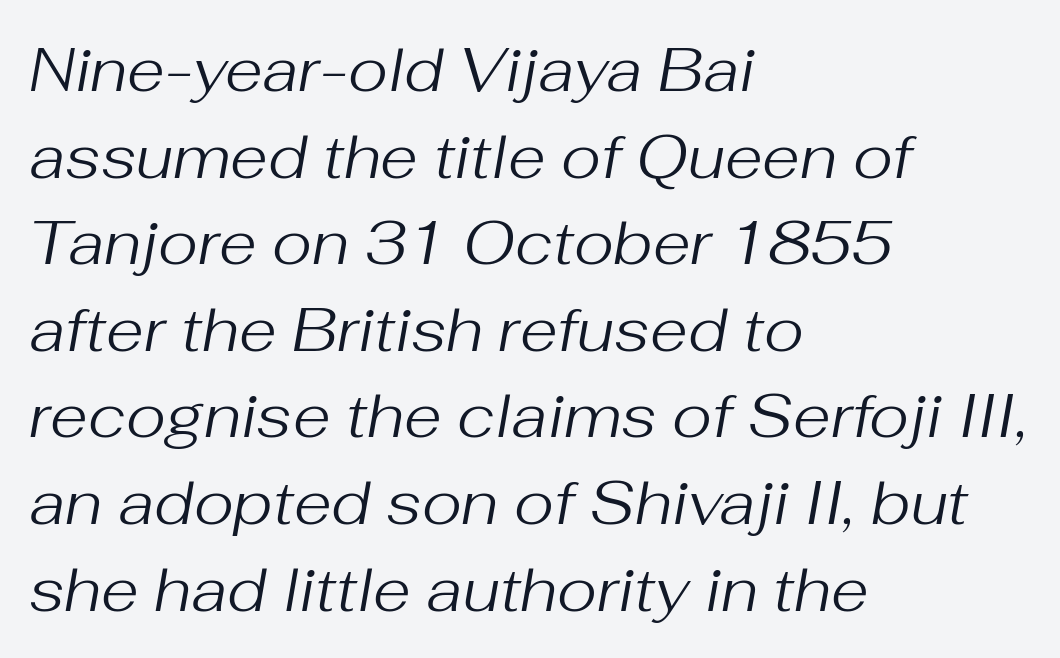
Q: Is the text bold? A: No.
Q: Is the text italic (slanted)? A: Yes, it leans right by about 10 degrees.
Q: Is the text underlined? A: No.
Q: How is the paragraph aligned? A: Left-aligned.
Q: Is the spacing between letters normal or unusually wide? A: Normal.
Q: Is the spacing between lines tight, normal or loose? A: Normal.
Q: Width (condensed, normal, or wide)? A: Normal.
Q: Stroke contrast? A: Medium.
Q: x-height? A: Medium.
Q: Monospaced? A: No.
